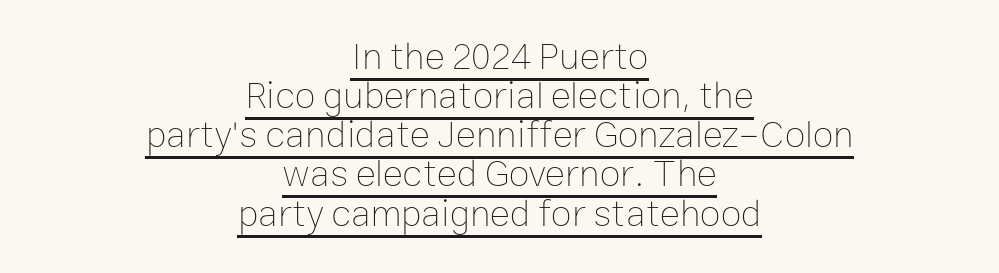
Q: Is the text bold? A: No.
Q: Is the text italic (slanted)? A: No, it is upright.
Q: Is the text underlined? A: Yes.
Q: How is the paragraph aligned? A: Centered.
Q: Is the spacing between letters normal or unusually wide? A: Normal.
Q: Is the spacing between lines tight, normal or loose? A: Tight.
Q: Width (condensed, normal, or wide)? A: Normal.
Q: Stroke contrast? A: Low.
Q: x-height? A: Medium.
Q: Monospaced? A: No.
